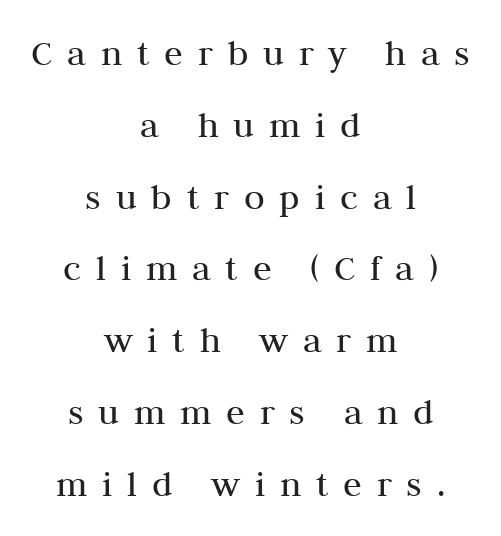
Alignment: centered. The words here are not underlined. You can tell from the footed stems that serif type was used. You could not count columns in this text — the font is proportionally spaced. Here the glyphs are tracked loosely, breaking word shapes into spaced letters. The letters stand upright; this is a roman face.
